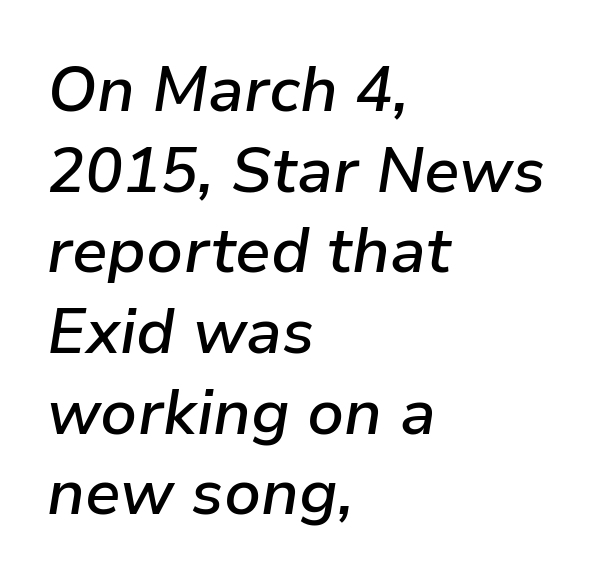
Italic: yes, the glyphs are oblique. How are the letters spaced? Ordinarily, with no added tracking. The space beneath each line is pristine and unruled. Each new line begins a customary step beneath the previous one. Is the block centered? No — it sits flush against the left margin. A bit beefed up — I'd call it semibold rather than bold.
